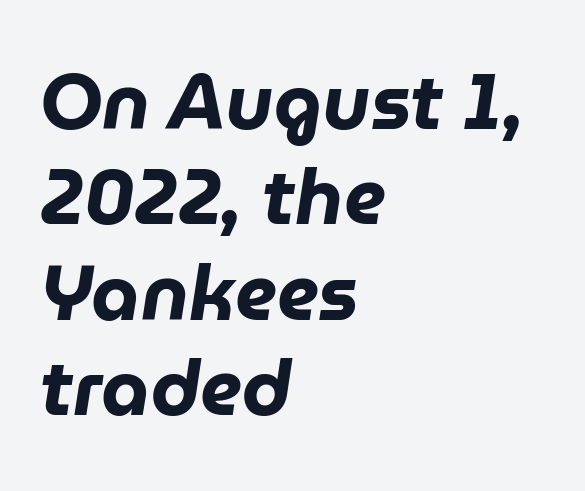
Q: Is the text bold? A: Yes.
Q: Is the text italic (slanted)? A: Yes, it leans right by about 9 degrees.
Q: Is the text underlined? A: No.
Q: How is the paragraph aligned? A: Left-aligned.
Q: Is the spacing between letters normal or unusually wide? A: Normal.
Q: Width (condensed, normal, or wide)? A: Normal.
Q: Stroke contrast? A: Low.
Q: x-height? A: Medium.
Q: Monospaced? A: No.
